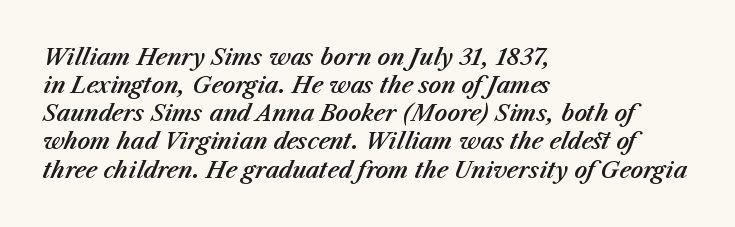
Beneath every word, the page is bare. The setting favours the left margin, as ordinary paragraphs usually do. Every character sits at an angle, as italics do. Tracking value appears to be zero — textbook default spacing. Leading: standard.
